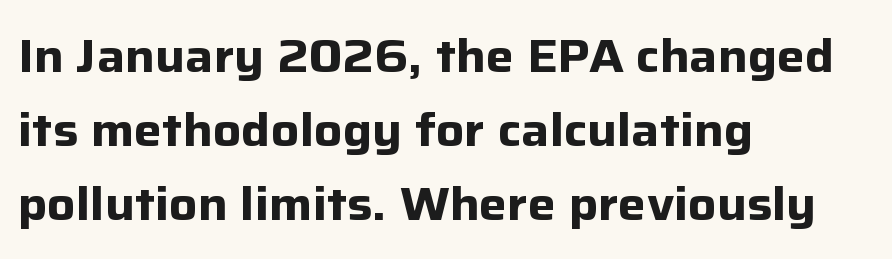
The image shows 47 px bold sans-serif type, upright; set left-aligned, normal line spacing (1.57x), normal letter spacing, not underlined; low stroke contrast and a medium x-height.
